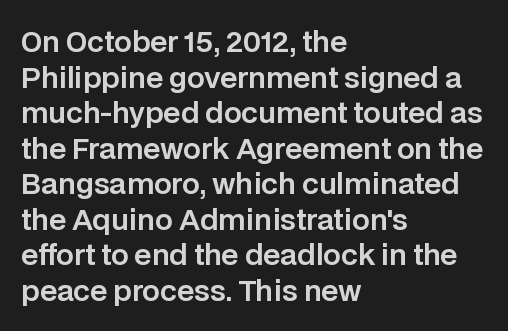
Tall strokes in this sample are plumb rather than angled. This rendering employs a face without finishing strokes, i.e., a sans-serif. Each letter keeps its own natural width here, so spacing adapts to shape. In CSS terms this would be text-align: left. Leading matches the norm, producing a regular column. Look at the tracking — it's just the regular setting, nothing added.
